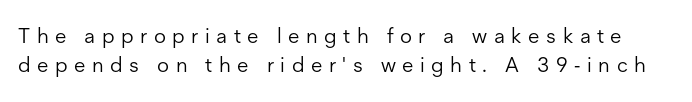
Q: Is the text bold? A: No.
Q: Is the text italic (slanted)? A: No, it is upright.
Q: Is the text underlined? A: No.
Q: Is the spacing between letters normal or unusually wide? A: Unusually wide.
Q: Is the spacing between lines tight, normal or loose? A: Normal.
